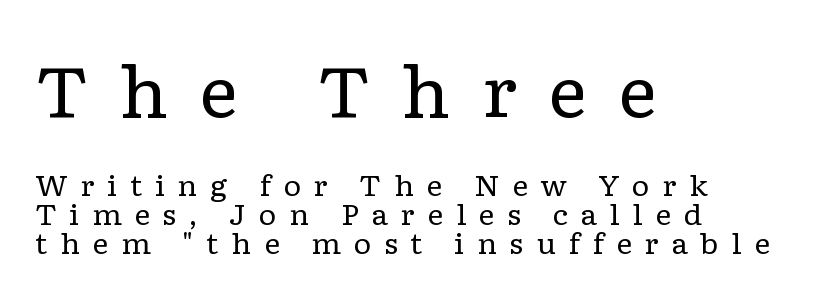
{"serif": "yes", "italic": "no", "bold": "no", "weight": "regular", "width": "wide", "stroke_contrast": "low", "x_height": "medium", "monospaced": "no", "underline": "no", "align": "left", "line_spacing": "tight", "line_spacing_ratio": 1.05, "letter_spacing": "wide", "letter_spacing_em": 0.44, "larger_block": "first", "size_ratio": 2.46, "glyph_px": 69}
